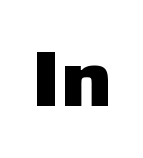
What stands out about the letter spacing? Nothing — it is the standard amount. The typeface chosen for these lines omits serifs. A dark, heavy texture on the line: the type is bold. Is the block centered? Yes — each line is placed symmetrically about the middle. Descender tails drop into unmarked territory.
